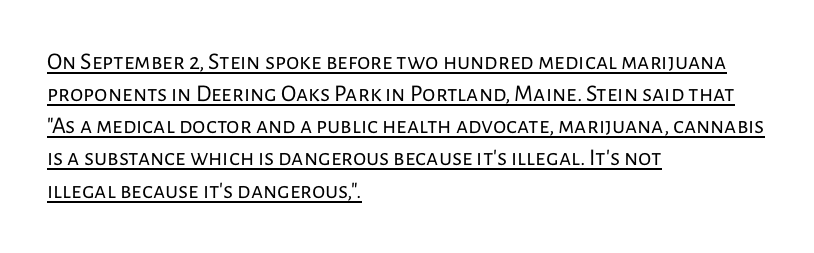
The image shows 24 px text type, upright; set left-aligned, normal line spacing (1.34x), normal letter spacing, underlined.
